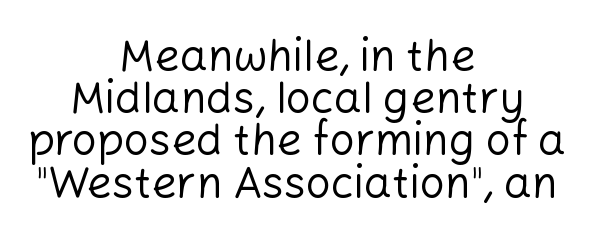
Q: Is the text bold? A: No.
Q: Is the text italic (slanted)? A: No, it is upright.
Q: Is the typeface a serif or a sans-serif typeface? A: Sans-serif.
Q: Is the text underlined? A: No.
Q: How is the paragraph aligned? A: Centered.
Q: Is the spacing between letters normal or unusually wide? A: Normal.
Q: Is the spacing between lines tight, normal or loose? A: Tight.
Q: Width (condensed, normal, or wide)? A: Normal.
Q: Stroke contrast? A: Low.
Q: x-height? A: Medium.
Q: Monospaced? A: No.
